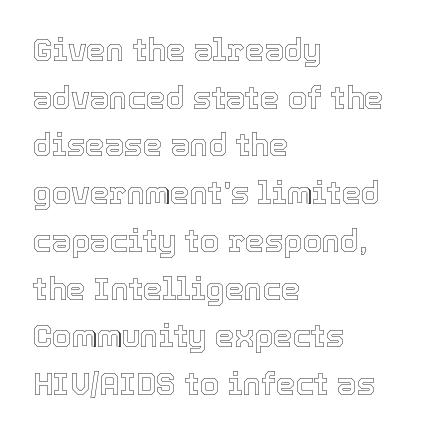
The image shows 31 px text type, upright; set left-aligned, normal line spacing (1.54x), normal letter spacing, not underlined; a medium x-height.
